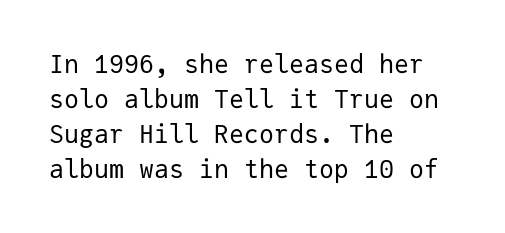
The image shows 25 px text type, upright; set left-aligned, normal line spacing (1.4x), normal letter spacing, not underlined.
